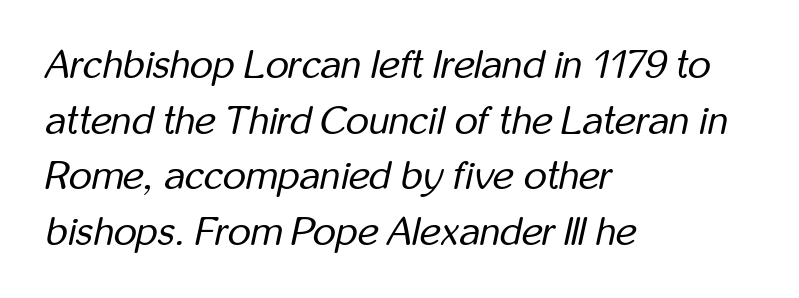
{"italic": "yes", "lean": "right", "slant_degrees": 12, "bold": "no", "weight": "regular", "width": "condensed", "stroke_contrast": "low", "x_height": "medium", "monospaced": "no", "underline": "no", "align": "left", "line_spacing": "normal", "line_spacing_ratio": 1.39, "letter_spacing": "normal", "letter_spacing_em": 0.0, "glyph_px": 40}
